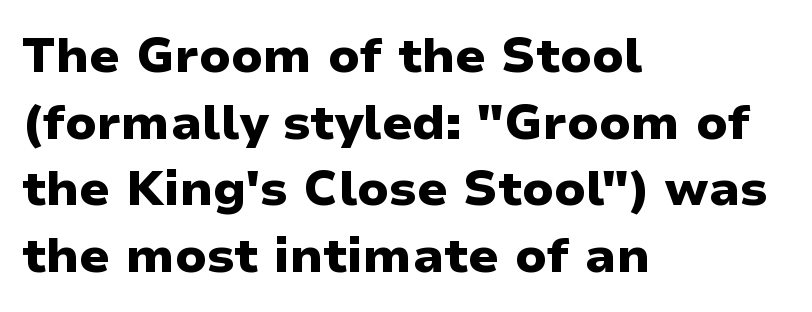
Q: Is the text bold? A: Yes.
Q: Is the text italic (slanted)? A: No, it is upright.
Q: Is the typeface a serif or a sans-serif typeface? A: Sans-serif.
Q: Is the text underlined? A: No.
Q: How is the paragraph aligned? A: Left-aligned.
Q: Is the spacing between letters normal or unusually wide? A: Normal.
Q: Is the spacing between lines tight, normal or loose? A: Normal.
Q: Width (condensed, normal, or wide)? A: Normal.
Q: Stroke contrast? A: Low.
Q: x-height? A: Medium.
Q: Monospaced? A: No.
